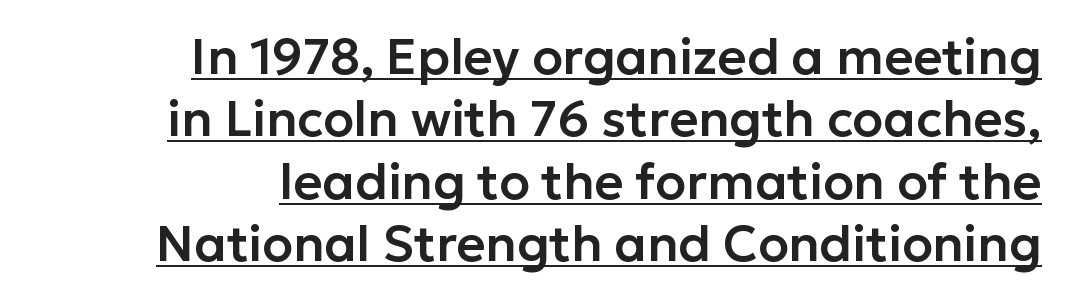
The image shows 50 px sans-serif type, upright; set right-aligned, normal line spacing (1.25x), normal letter spacing, underlined; low stroke contrast and a medium x-height.
